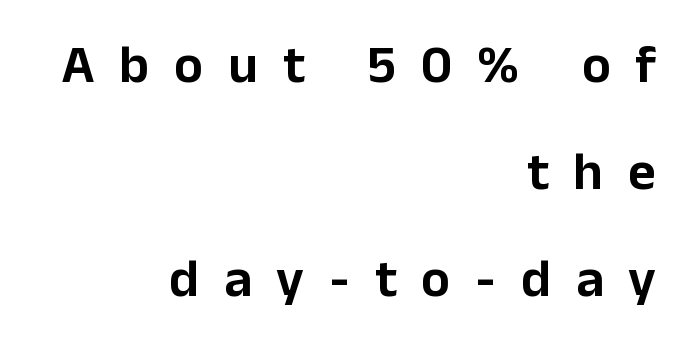
{"serif": "no", "italic": "no", "width": "normal", "stroke_contrast": "low", "x_height": "medium", "monospaced": "no", "underline": "no", "align": "right", "line_spacing": "loose", "line_spacing_ratio": 1.98, "letter_spacing": "wide", "letter_spacing_em": 0.46, "glyph_px": 54}
